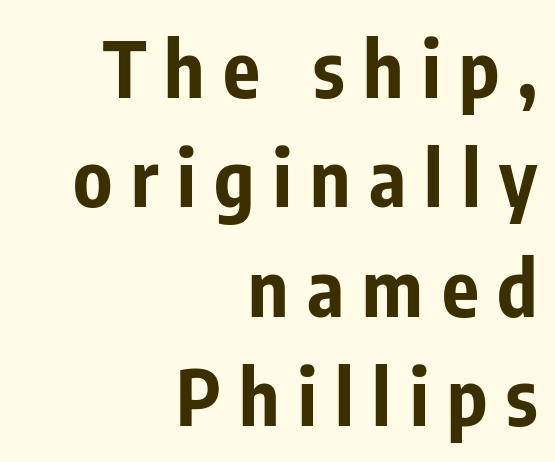
The passage shown stacks its lines at a standard gap. The strokes are fattened all the way to bold. Which margin do the lines hug? The right one — the left edge is uneven. The foot of each line stays bare and open. You could only call the tracking loose — the letters float apart.
